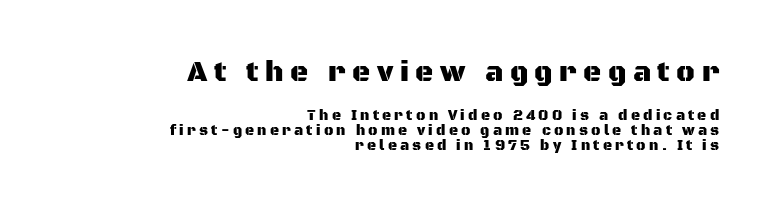
Q: Is the text italic (slanted)? A: No, it is upright.
Q: Is the typeface a serif or a sans-serif typeface? A: Sans-serif.
Q: Is the text underlined? A: No.
Q: How is the paragraph aligned? A: Right-aligned.
Q: Is the spacing between letters normal or unusually wide? A: Unusually wide.
Q: Is the spacing between lines tight, normal or loose? A: Tight.
Q: Which block of text is set in a larger size, the first (top) or the second (bottom)? A: The first (top) one.
Q: Width (condensed, normal, or wide)? A: Normal.
Q: Stroke contrast? A: Medium.
Q: x-height? A: Large.
Q: Monospaced? A: No.
